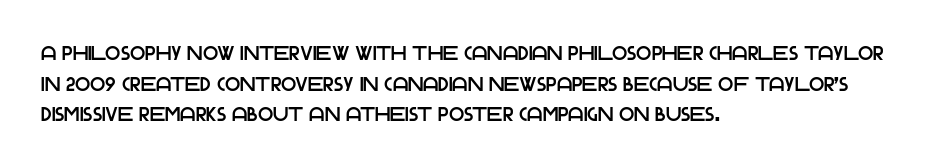
The image shows 20 px text type, upright; set left-aligned, normal line spacing (1.53x), normal letter spacing, not underlined.
